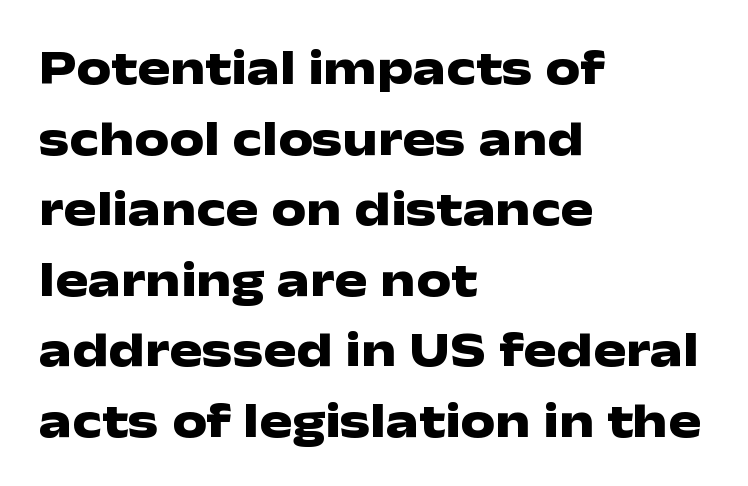
The rendering uses natural spacing where letterforms have individual widths. Is this a sans? Yes — the strokes have no serifs. Descenders are the only things crossing below the line. Caption: standard tracking, unaltered.
